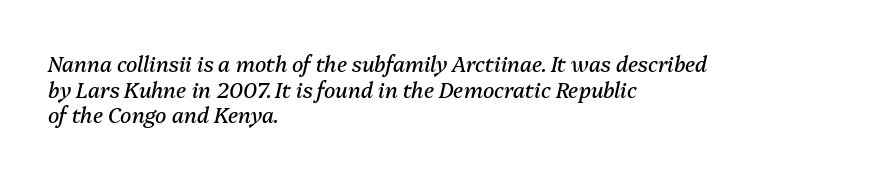
{"italic": "yes", "lean": "right", "slant_degrees": 13, "bold": "no", "underline": "no", "align": "left", "line_spacing_ratio": 1.22, "letter_spacing": "normal", "letter_spacing_em": 0.0, "glyph_px": 21}
